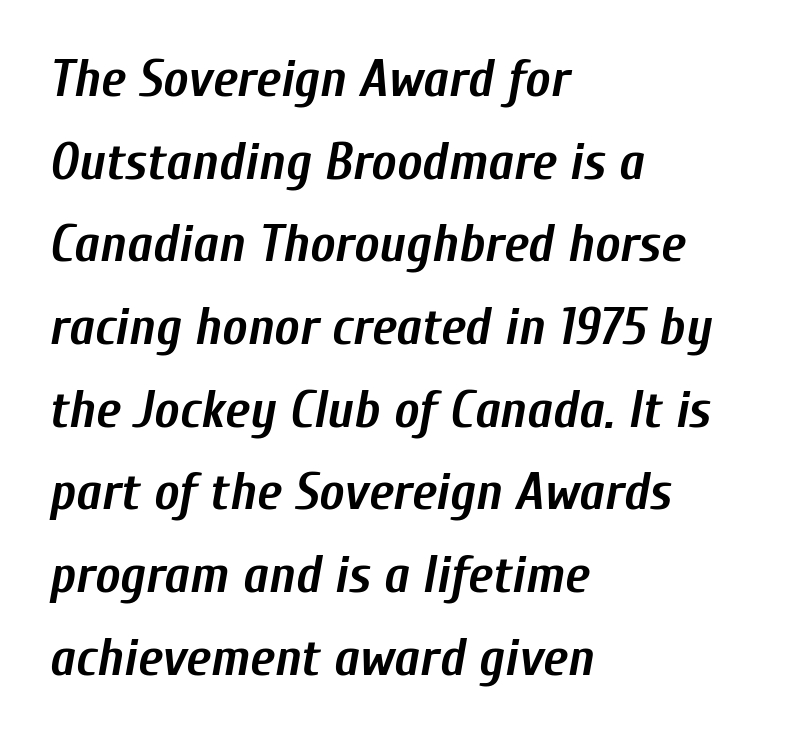
{"italic": "yes", "lean": "right", "slant_degrees": 10, "bold": "yes", "weight": "semibold", "width": "condensed", "stroke_contrast": "low", "x_height": "medium", "monospaced": "no", "underline": "no", "align": "left", "line_spacing": "normal", "line_spacing_ratio": 1.56, "letter_spacing": "normal", "letter_spacing_em": 0.0, "glyph_px": 53}
